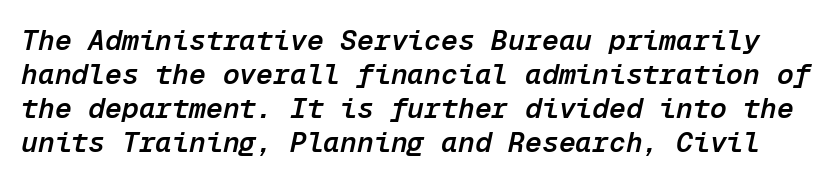
Q: Is the text bold? A: Semi-bold.
Q: Is the text italic (slanted)? A: Yes, it leans right by about 12 degrees.
Q: Is the text underlined? A: No.
Q: Is the spacing between letters normal or unusually wide? A: Normal.
Q: Width (condensed, normal, or wide)? A: Normal.
Q: Stroke contrast? A: Low.
Q: x-height? A: Medium.
Q: Monospaced? A: Yes.
